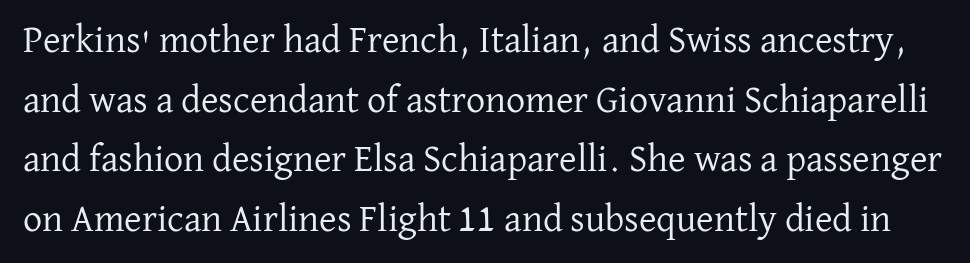
Check where the strokes stop: tiny serifs finish them off. This sample uses an upright cut, with every glyph sitting square on the baseline. Standard letterfit; no display-style spreading of the glyphs. Weight class: somewhere from thin through regular. If you measured baseline to baseline, you'd find a middling distance.
